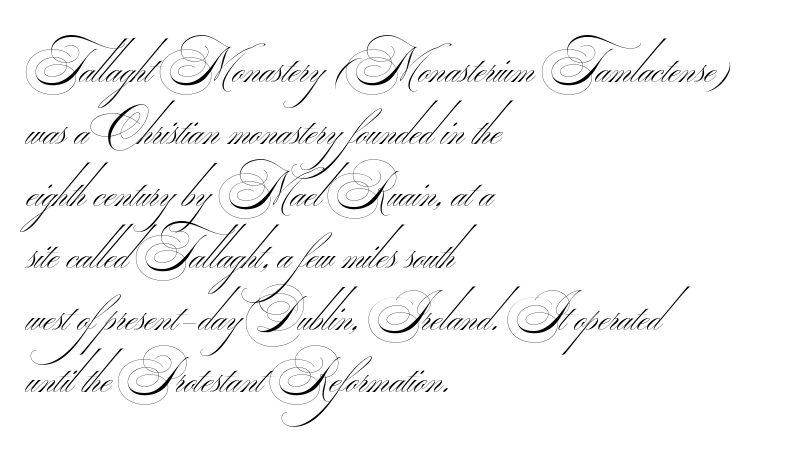
The image shows 47 px thin, wide sans-serif type; set left-aligned, normal line spacing (1.32x), normal letter spacing, not underlined; medium stroke contrast.
